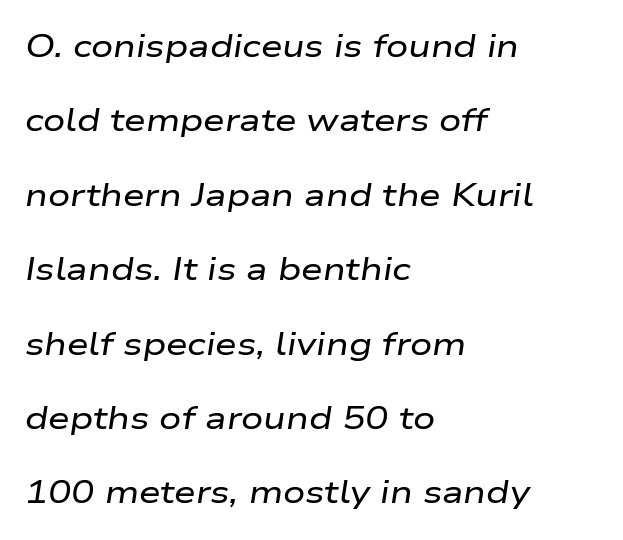
{"italic": "yes", "lean": "right", "slant_degrees": 9, "width": "wide", "stroke_contrast": "low", "x_height": "medium", "monospaced": "no", "underline": "no", "align": "left", "line_spacing": "loose", "line_spacing_ratio": 2.4, "letter_spacing": "normal", "letter_spacing_em": 0.0, "glyph_px": 31}
